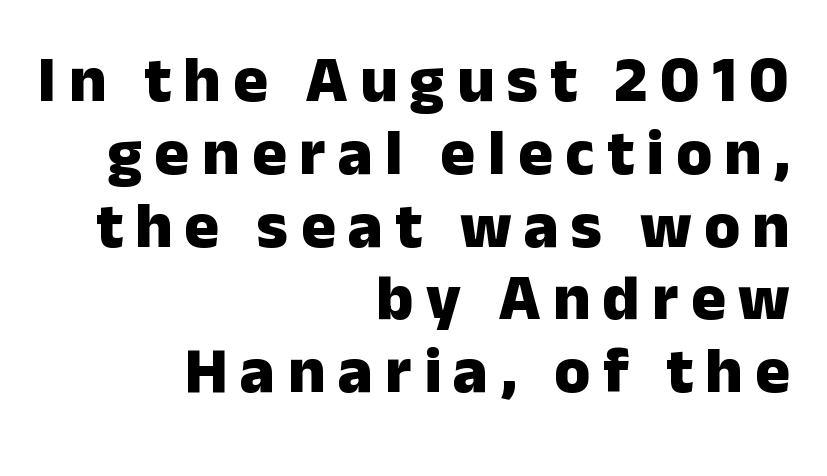
Reading down the column, the eye jumps only a short way to each next line. The glyphs in this specimen are sans serif. The face used here is proportionally spaced, like ordinary book or web type. Beneath every word, the page is bare.
